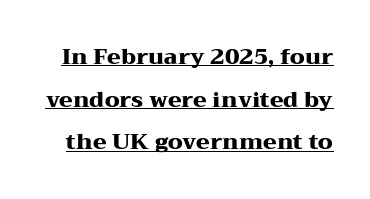
The image shows 22 px bold type, upright; set loose line spacing (1.94x), normal letter spacing, underlined.
